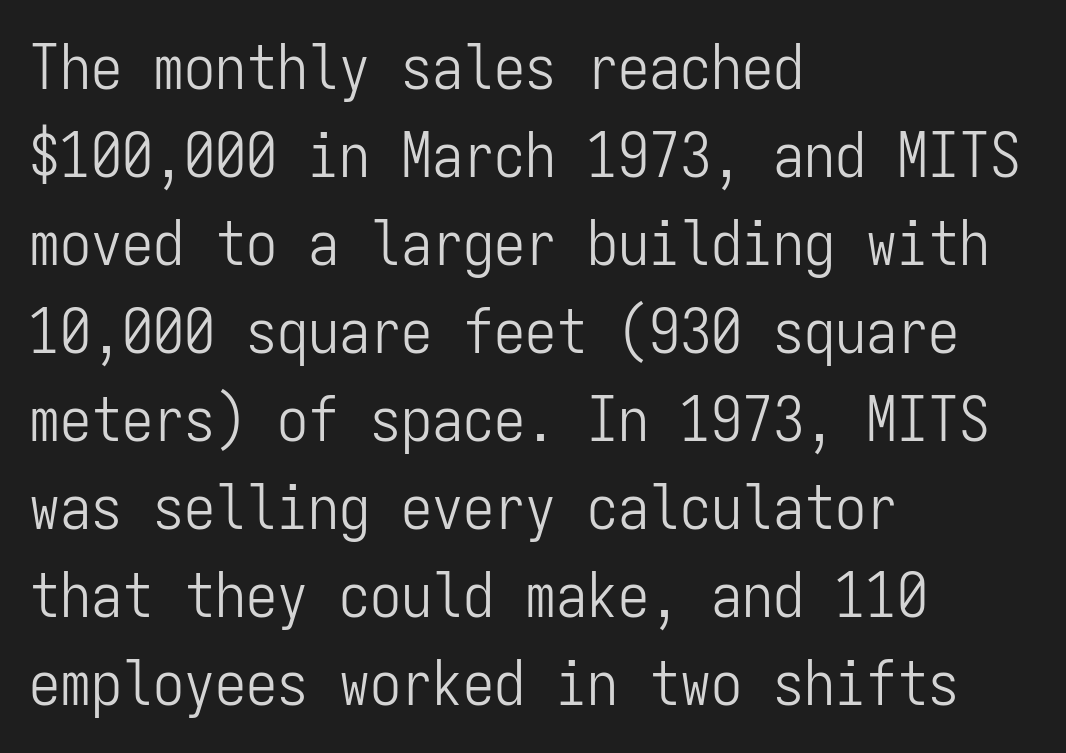
Compared with typical paragraphs, the rows here are spaced about the same. These lines are rendered in a fixed-pitch font. In CSS terms this would be text-align: left. The type sits square on the baseline with zero lean. Descenders hang freely into open space. This rendering leaves character spacing at its baseline value.
